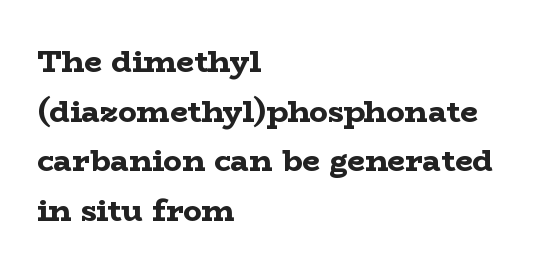
Q: Is the text bold? A: Yes.
Q: Is the text italic (slanted)? A: No, it is upright.
Q: Is the typeface a serif or a sans-serif typeface? A: Serif.
Q: Is the text underlined? A: No.
Q: How is the paragraph aligned? A: Left-aligned.
Q: Is the spacing between letters normal or unusually wide? A: Normal.
Q: Is the spacing between lines tight, normal or loose? A: Normal.
Q: Width (condensed, normal, or wide)? A: Wide.
Q: Stroke contrast? A: Low.
Q: x-height? A: Medium.
Q: Monospaced? A: No.
